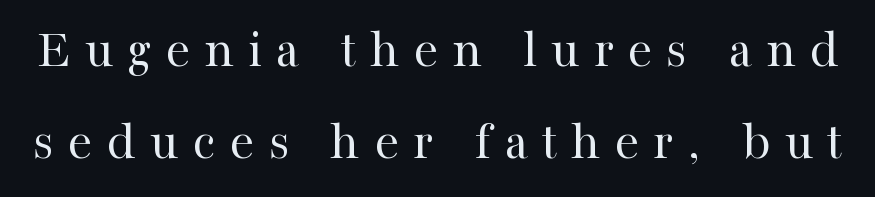
Has an underline been added? It has not. Tall strokes in this sample are plumb rather than angled. I'd call this a serif setting — the letters wear small feet. The face used here is proportionally spaced, like ordinary book or web type. Regarding leading, the lines here are spaced in the standard way.
